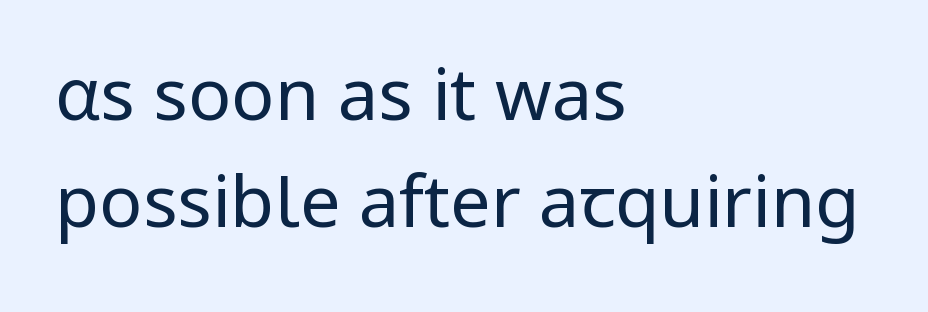
The type family on display is of the sans-serif kind. A typesetter would call this proportional, since set widths differ per character. There is no visible air inserted between adjacent glyphs. In terms of posture, this sample is upright. Alignment: flush left. Only glyphs here, with clear space below each row.
